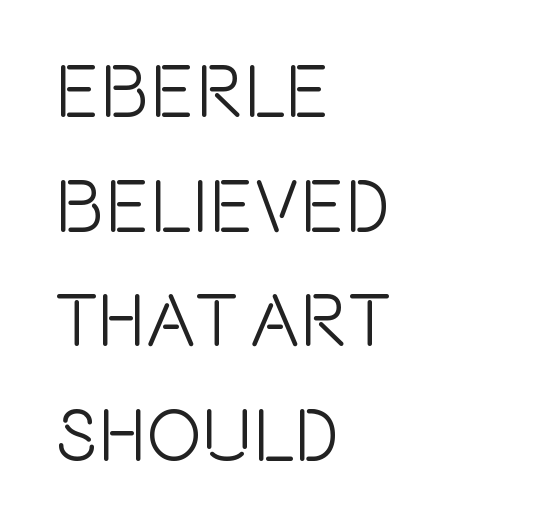
The image shows 74 px condensed sans-serif type, upright; set left-aligned, normal line spacing (1.55x), normal letter spacing, not underlined; a large x-height.
